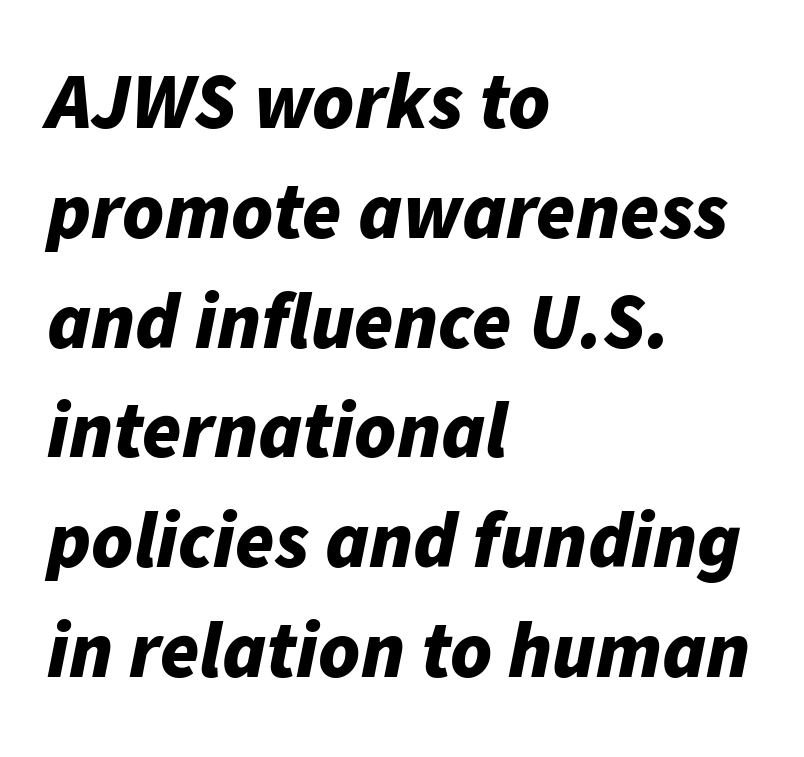
The image shows 79 px bold type, italic (leaning right); set left-aligned, normal line spacing (1.39x), normal letter spacing, not underlined; low stroke contrast and a medium x-height.
